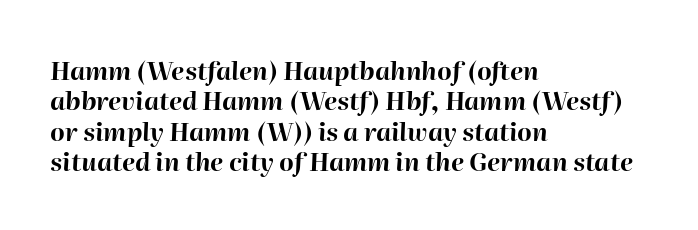
Q: Is the text bold? A: Yes.
Q: Is the text italic (slanted)? A: Yes, it leans right by about 2 degrees.
Q: Is the text underlined? A: No.
Q: How is the paragraph aligned? A: Left-aligned.
Q: Is the spacing between letters normal or unusually wide? A: Normal.
